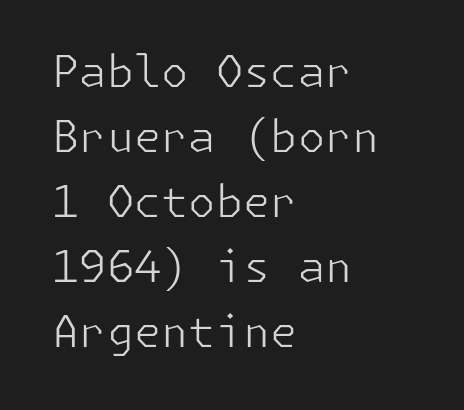
The image shows 44 px light sans-serif type, upright; set left-aligned, normal line spacing (1.48x), normal letter spacing, not underlined; low stroke contrast and a medium x-height.
